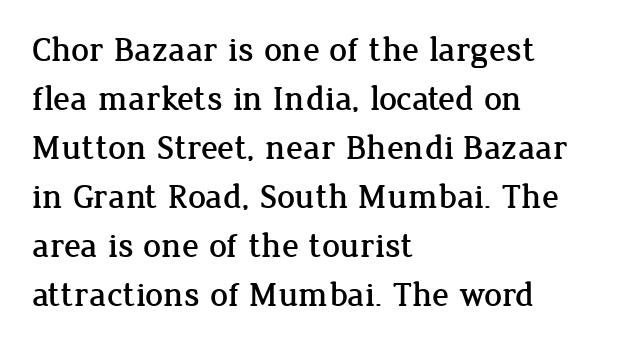
{"serif": "yes", "italic": "no", "width": "normal", "stroke_contrast": "low", "x_height": "medium", "monospaced": "no", "underline": "no", "align": "left", "line_spacing": "normal", "line_spacing_ratio": 1.4, "letter_spacing": "normal", "letter_spacing_em": 0.0, "glyph_px": 35}
